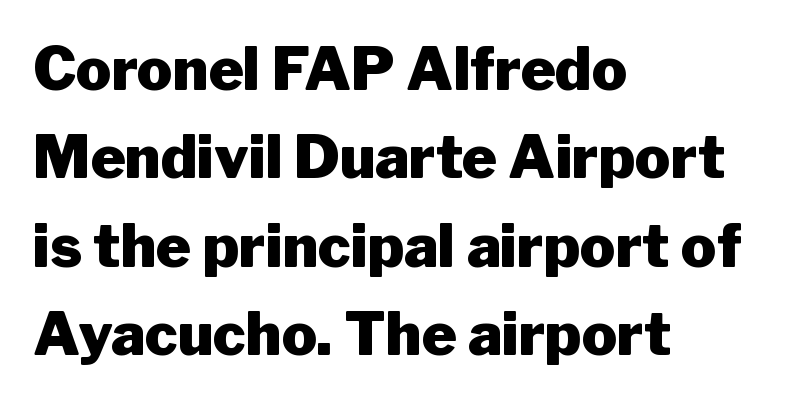
Think of a printed novel: that variable character pitch is what you see here. Notice how descenders clear the ascenders below comfortably — that's standard leading. Honestly, there is no underline to notice here at all. Every stem runs plumb, perpendicular to the baseline.
